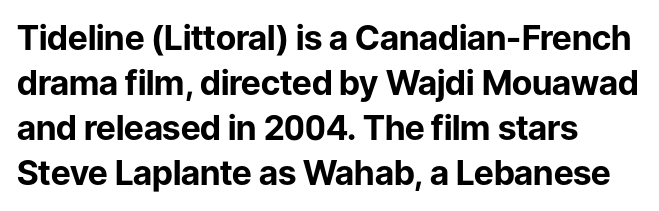
The rows are spaced the way most documents space them. The typeface chosen for these lines omits serifs. The letterforms sit shoulder to shoulder at normal distance. Any mark beneath the type? The region is blank.
